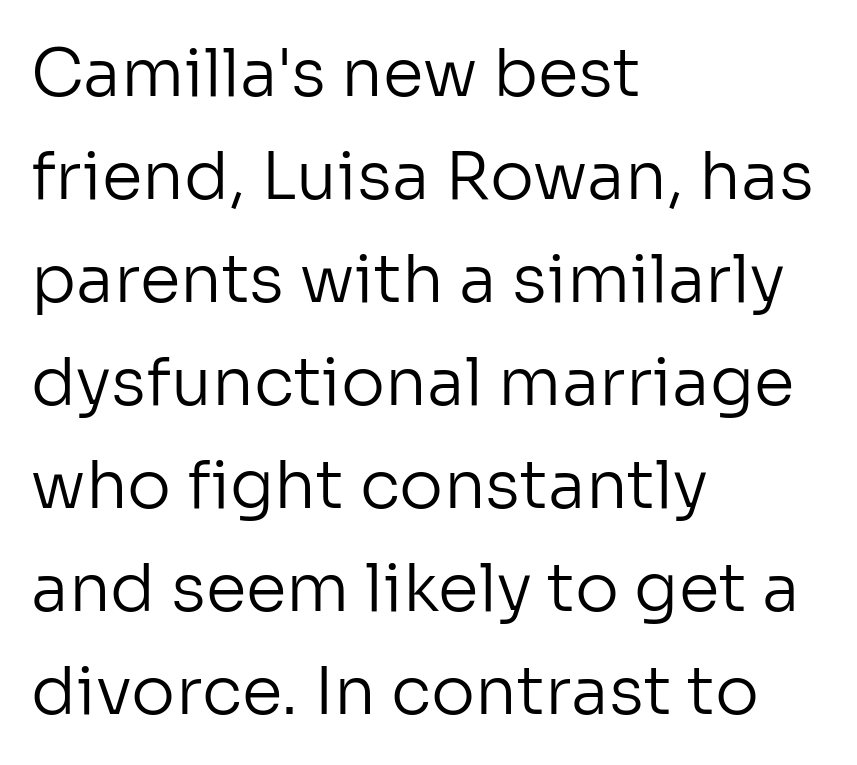
Q: Is the text bold? A: No.
Q: Is the text italic (slanted)? A: No, it is upright.
Q: Is the typeface a serif or a sans-serif typeface? A: Sans-serif.
Q: Is the text underlined? A: No.
Q: How is the paragraph aligned? A: Left-aligned.
Q: Is the spacing between letters normal or unusually wide? A: Normal.
Q: Is the spacing between lines tight, normal or loose? A: Normal.
Q: Width (condensed, normal, or wide)? A: Normal.
Q: Stroke contrast? A: Low.
Q: x-height? A: Medium.
Q: Monospaced? A: No.
